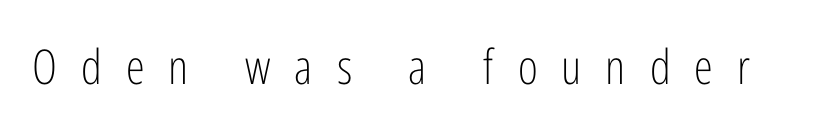
The image shows 48 px light, condensed sans-serif type, upright; set unusually wide letter spacing (+0.5 em), not underlined; low stroke contrast and a medium x-height.
